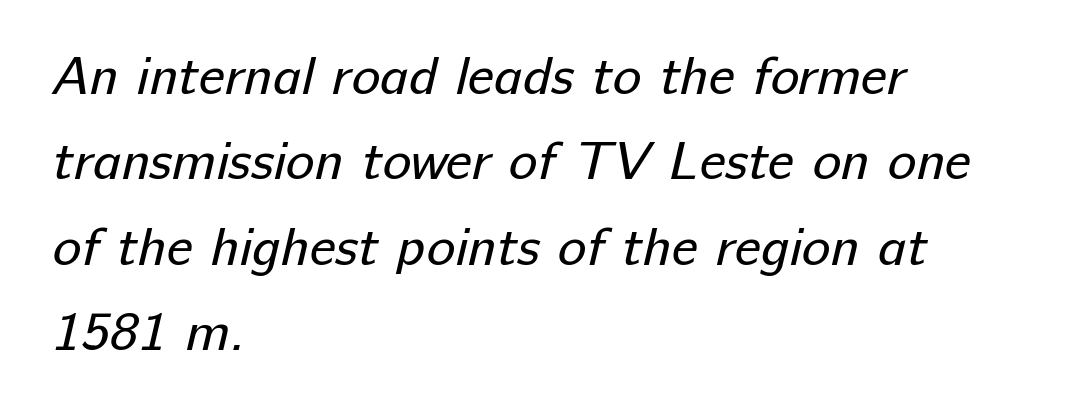
The image shows 54 px regular-weight sans-serif type; set left-aligned, normal line spacing (1.58x), normal letter spacing, not underlined; low stroke contrast and a medium x-height.
